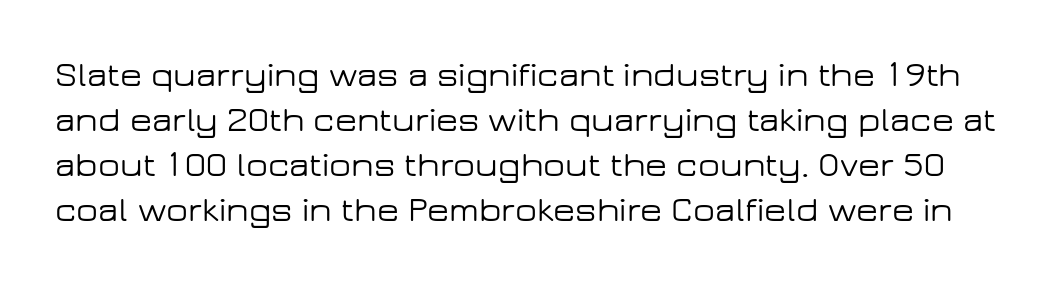
{"serif": "no", "italic": "no", "width": "wide", "stroke_contrast": "low", "x_height": "medium", "monospaced": "no", "underline": "no", "line_spacing": "normal", "line_spacing_ratio": 1.25, "letter_spacing": "normal", "letter_spacing_em": 0.0, "glyph_px": 36}
